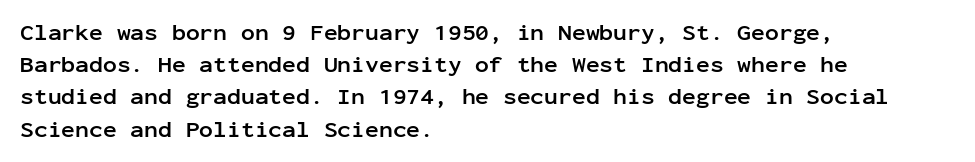
Q: Is the text bold? A: Yes.
Q: Is the text italic (slanted)? A: No, it is upright.
Q: Is the text underlined? A: No.
Q: How is the paragraph aligned? A: Left-aligned.
Q: Is the spacing between letters normal or unusually wide? A: Normal.
Q: Is the spacing between lines tight, normal or loose? A: Normal.
